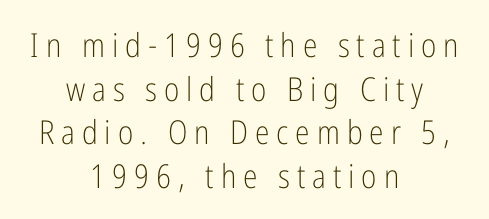
The image shows 33 px light, condensed sans-serif type, upright; set centered, normal line spacing (1.32x), unusually wide letter spacing (+0.21 em), not underlined; low stroke contrast and a medium x-height.
